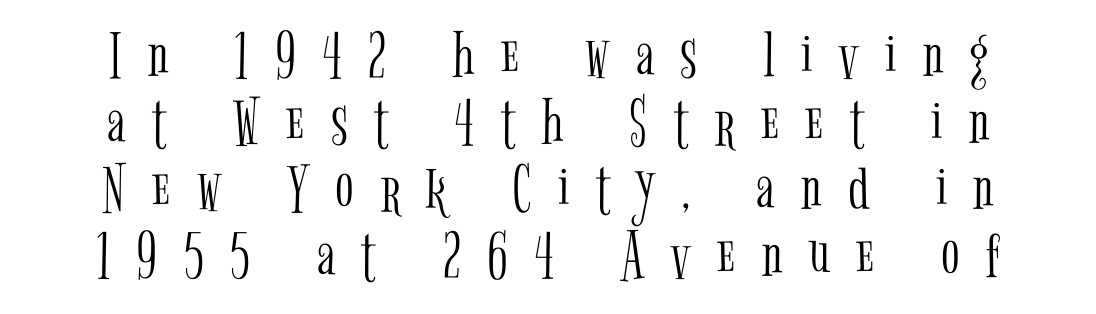
{"serif": "yes", "italic": "no", "bold": "no", "weight": "light", "width": "condensed", "stroke_contrast": "low", "x_height": "medium", "monospaced": "no", "underline": "no", "align": "center", "line_spacing": "tight", "line_spacing_ratio": 0.98, "letter_spacing": "wide", "letter_spacing_em": 0.39, "glyph_px": 68}
